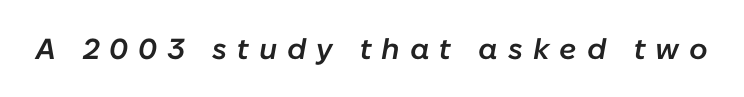
Q: Is the text bold? A: Semi-bold.
Q: Is the text italic (slanted)? A: Yes, it leans right by about 10 degrees.
Q: Is the text underlined? A: No.
Q: Is the spacing between letters normal or unusually wide? A: Unusually wide.
Q: Width (condensed, normal, or wide)? A: Normal.
Q: Stroke contrast? A: Low.
Q: x-height? A: Medium.
Q: Monospaced? A: No.
